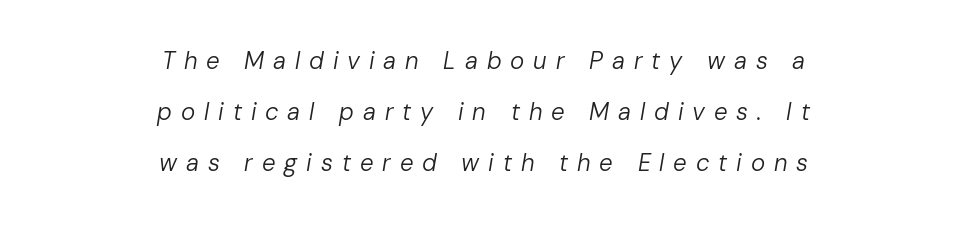
{"italic": "yes", "lean": "right", "slant_degrees": 10, "bold": "no", "underline": "no", "align": "center", "line_spacing": "loose", "line_spacing_ratio": 2.13, "letter_spacing": "wide", "letter_spacing_em": 0.37, "glyph_px": 24}
